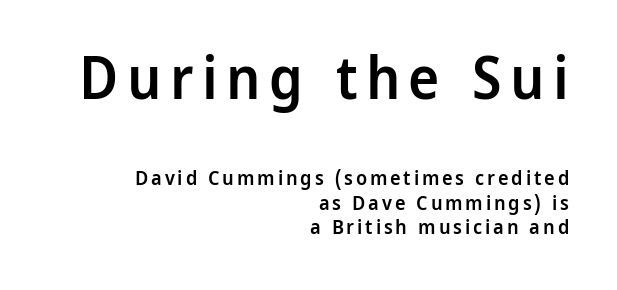
The image shows 59 px semibold sans-serif type, upright; set right-aligned, line spacing 1.22x, not underlined; the first (top) block is 2.95x larger; low stroke contrast and a medium x-height.
